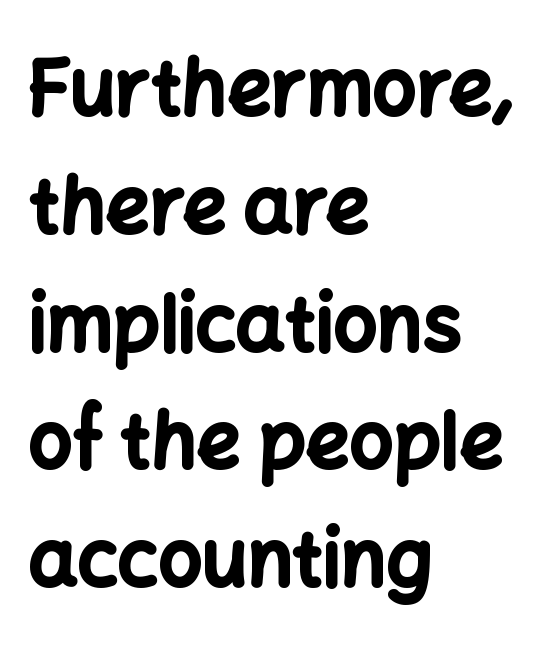
{"serif": "no", "italic": "no", "bold": "yes", "weight": "bold", "width": "normal", "stroke_contrast": "low", "x_height": "medium", "monospaced": "no", "underline": "no", "align": "left", "line_spacing": "normal", "line_spacing_ratio": 1.53, "letter_spacing": "normal", "letter_spacing_em": 0.0, "glyph_px": 77}
